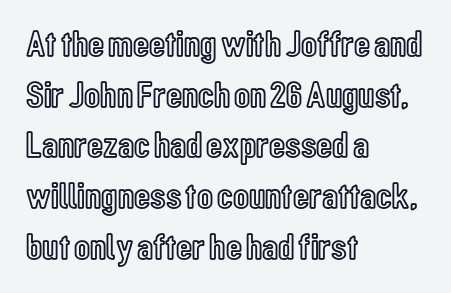
Q: Is the text italic (slanted)? A: No, it is upright.
Q: Is the text underlined? A: No.
Q: How is the paragraph aligned? A: Left-aligned.
Q: Is the spacing between letters normal or unusually wide? A: Normal.
Q: Is the spacing between lines tight, normal or loose? A: Normal.
Q: Width (condensed, normal, or wide)? A: Condensed.
Q: x-height? A: Medium.
Q: Monospaced? A: No.
